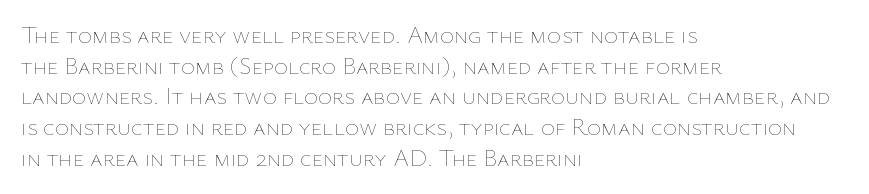
Q: Is the text bold? A: No.
Q: Is the text italic (slanted)? A: No, it is upright.
Q: Is the text underlined? A: No.
Q: How is the paragraph aligned? A: Left-aligned.
Q: Is the spacing between letters normal or unusually wide? A: Normal.
Q: Is the spacing between lines tight, normal or loose? A: Normal.
